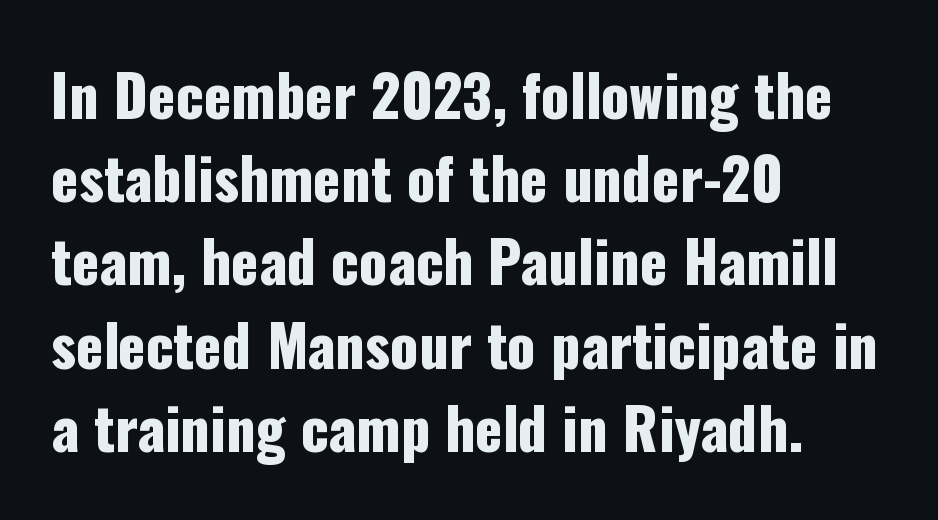
{"serif": "no", "italic": "no", "width": "condensed", "stroke_contrast": "low", "x_height": "medium", "monospaced": "no", "underline": "no", "align": "left", "line_spacing": "normal", "line_spacing_ratio": 1.46, "letter_spacing": "normal", "letter_spacing_em": 0.0, "glyph_px": 57}
